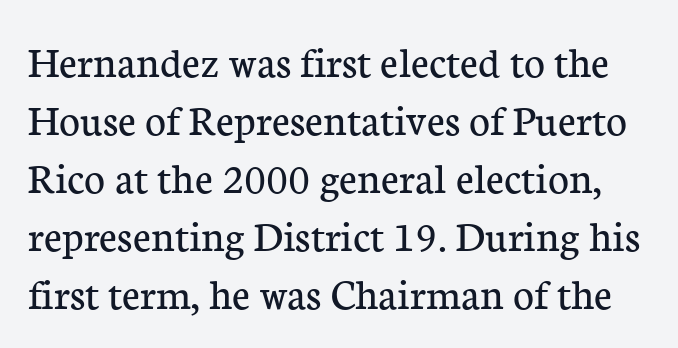
{"serif": "yes", "italic": "no", "bold": "no", "weight": "regular", "width": "normal", "stroke_contrast": "low", "x_height": "medium", "monospaced": "no", "underline": "no", "line_spacing": "normal", "line_spacing_ratio": 1.29, "letter_spacing": "normal", "letter_spacing_em": 0.0, "glyph_px": 45}
